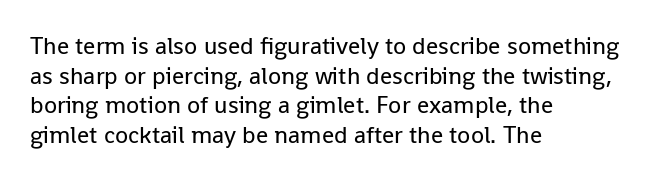
Q: Is the text bold? A: No.
Q: Is the text italic (slanted)? A: No, it is upright.
Q: Is the text underlined? A: No.
Q: How is the paragraph aligned? A: Left-aligned.
Q: Is the spacing between letters normal or unusually wide? A: Normal.
